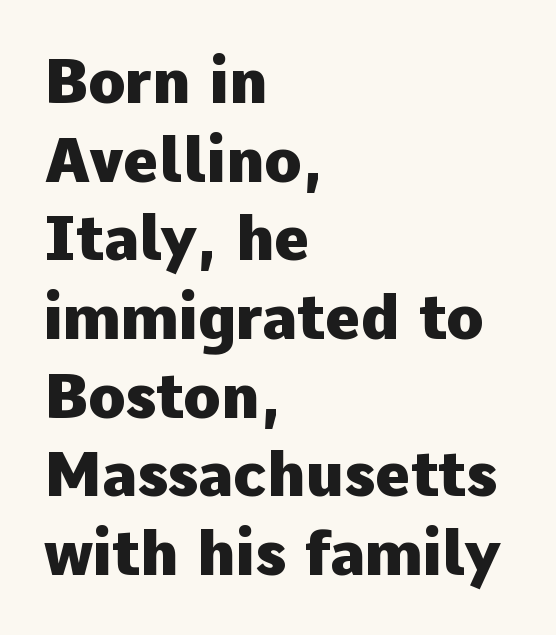
Tall strokes in this sample are plumb rather than angled. Is this a fixed-width face? No — the glyphs have proportional, varying widths. Descenders are the only things crossing below the line. Compared with typical paragraphs, the rows here are spaced about the same.
